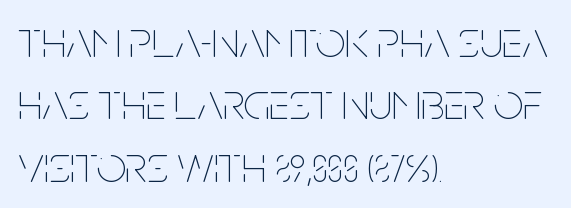
Q: Is the text bold? A: No.
Q: Is the text italic (slanted)? A: No, it is upright.
Q: Is the text underlined? A: No.
Q: How is the paragraph aligned? A: Left-aligned.
Q: Is the spacing between letters normal or unusually wide? A: Normal.
Q: Width (condensed, normal, or wide)? A: Condensed.
Q: Stroke contrast? A: Low.
Q: x-height? A: Large.
Q: Monospaced? A: No.
